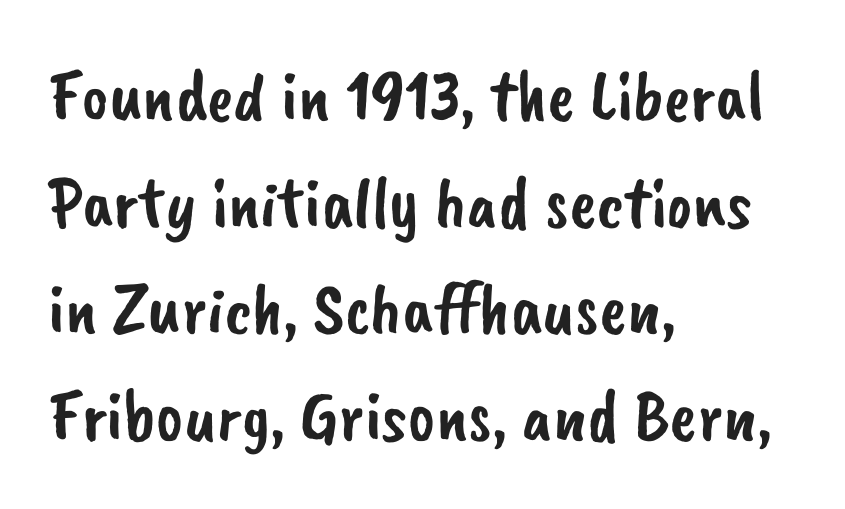
Glance below the letters and you will spot only blank space. Leftover space on each line is placed entirely after the last word. A normal amount of white space separates one row of letters from the next. Grotesque or geometric, the face here clearly has no serifs.
